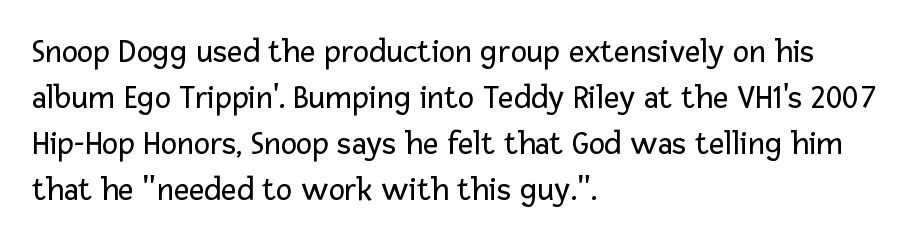
The image shows 34 px regular-weight sans-serif type, upright; set left-aligned, normal line spacing (1.35x), normal letter spacing, not underlined; low stroke contrast and a medium x-height.
